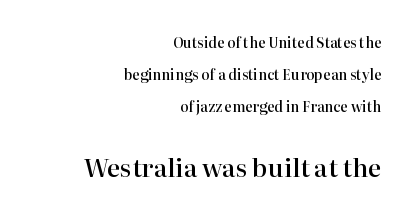
Q: Is the text bold? A: Semi-bold.
Q: Is the text italic (slanted)? A: No, it is upright.
Q: Is the text underlined? A: No.
Q: How is the paragraph aligned? A: Right-aligned.
Q: Is the spacing between letters normal or unusually wide? A: Normal.
Q: Is the spacing between lines tight, normal or loose? A: Loose.
Q: Which block of text is set in a larger size, the first (top) or the second (bottom)? A: The second (bottom) one.
